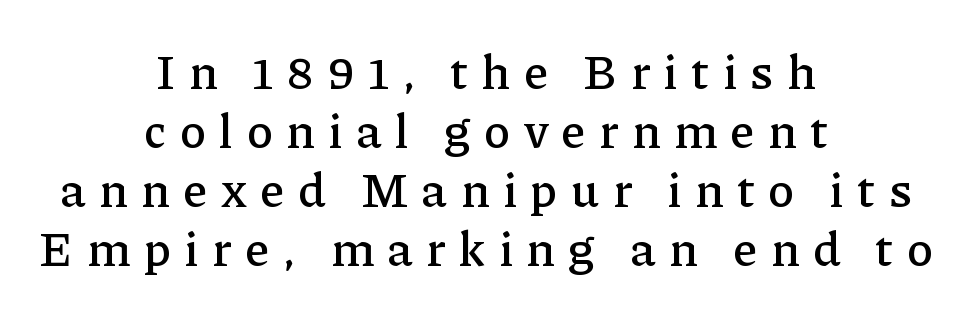
{"serif": "yes", "italic": "no", "width": "normal", "stroke_contrast": "low", "x_height": "medium", "monospaced": "no", "underline": "no", "align": "center", "line_spacing_ratio": 1.23, "letter_spacing": "wide", "letter_spacing_em": 0.28, "glyph_px": 48}
